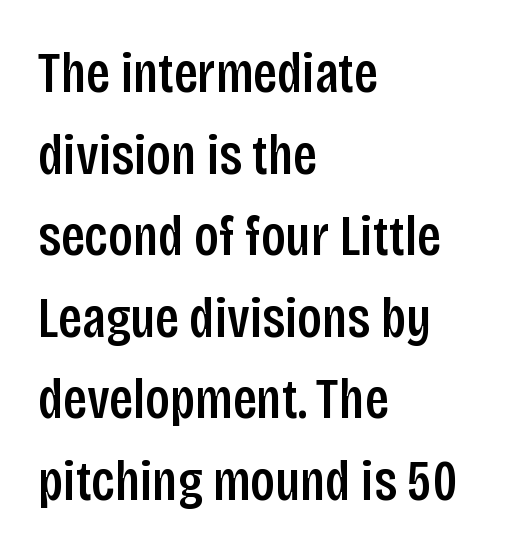
The image shows 57 px condensed sans-serif type, upright; set left-aligned, normal line spacing (1.43x), normal letter spacing, not underlined; low stroke contrast and a large x-height.
